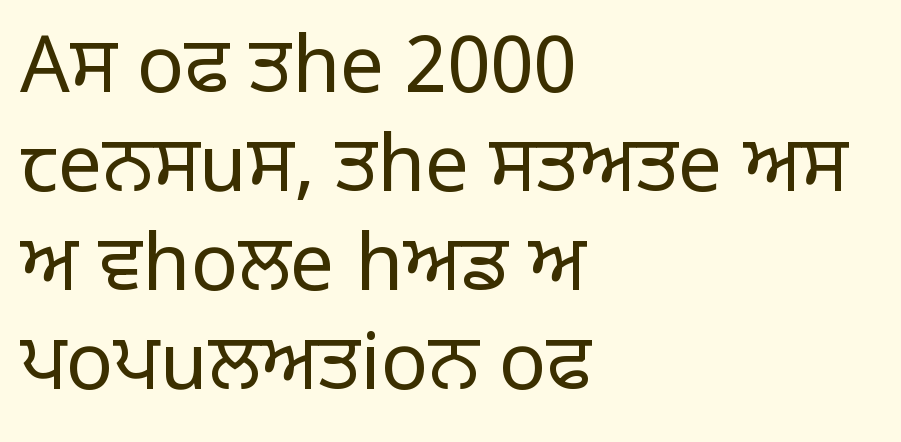
{"serif": "no", "italic": "no", "bold": "no", "weight": "regular", "width": "normal", "stroke_contrast": "low", "x_height": "large", "monospaced": "no", "underline": "no", "align": "left", "line_spacing": "normal", "line_spacing_ratio": 1.27, "letter_spacing": "normal", "letter_spacing_em": 0.0, "glyph_px": 78}
